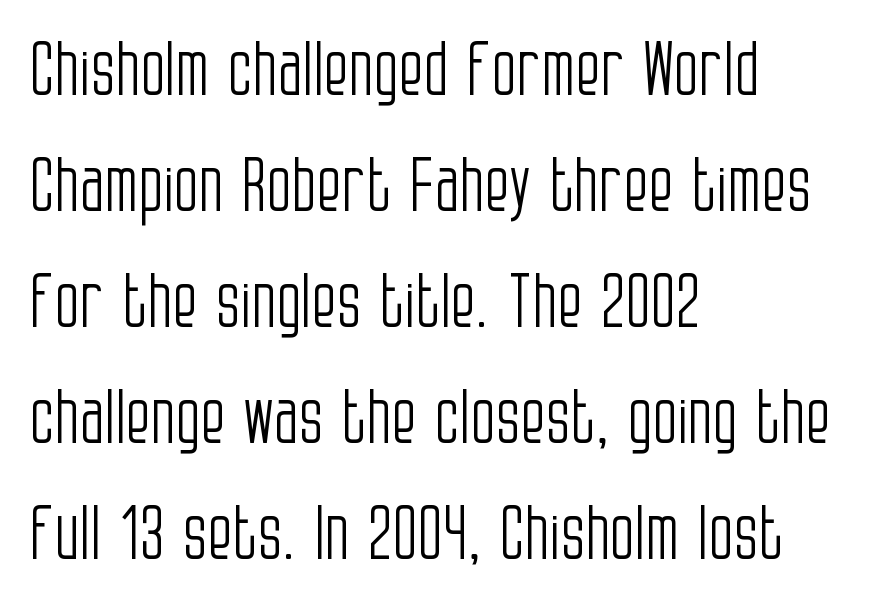
{"serif": "no", "italic": "no", "bold": "no", "weight": "light", "width": "condensed", "stroke_contrast": "low", "x_height": "large", "monospaced": "no", "underline": "no", "align": "left", "line_spacing": "normal", "line_spacing_ratio": 1.59, "letter_spacing": "normal", "letter_spacing_em": 0.0, "glyph_px": 73}
